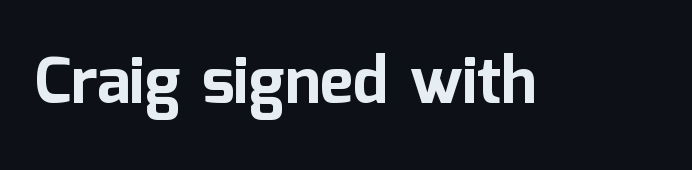
The image shows 64 px bold sans-serif type, upright; set normal letter spacing, not underlined; low stroke contrast and a medium x-height.
